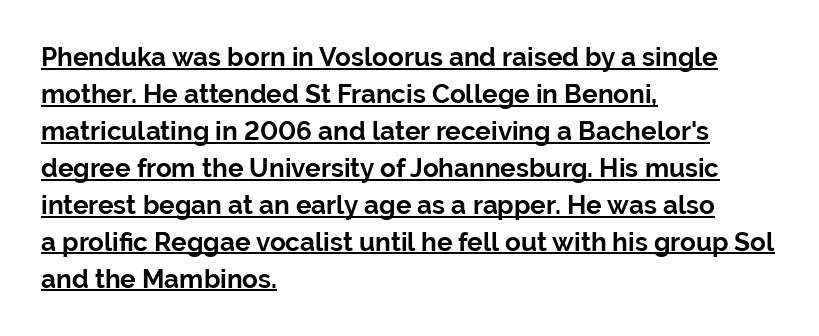
Q: Is the text bold? A: Yes.
Q: Is the text italic (slanted)? A: No, it is upright.
Q: Is the text underlined? A: Yes.
Q: How is the paragraph aligned? A: Left-aligned.
Q: Is the spacing between letters normal or unusually wide? A: Normal.
Q: Is the spacing between lines tight, normal or loose? A: Normal.
